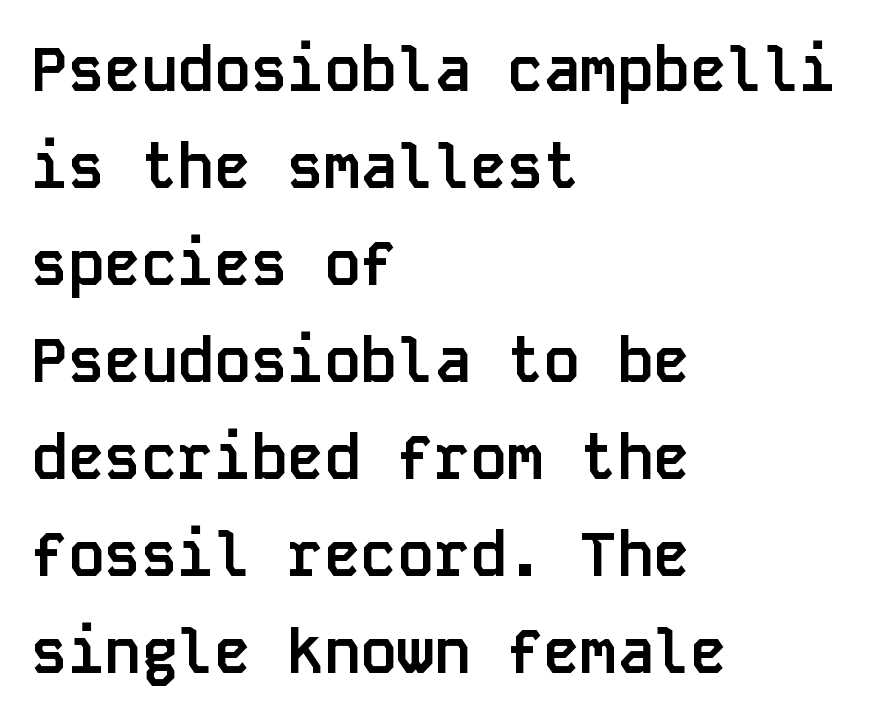
The image shows 61 px semibold sans-serif type, upright, monospaced; set left-aligned, normal line spacing (1.59x), normal letter spacing, not underlined; low stroke contrast and a large x-height.
